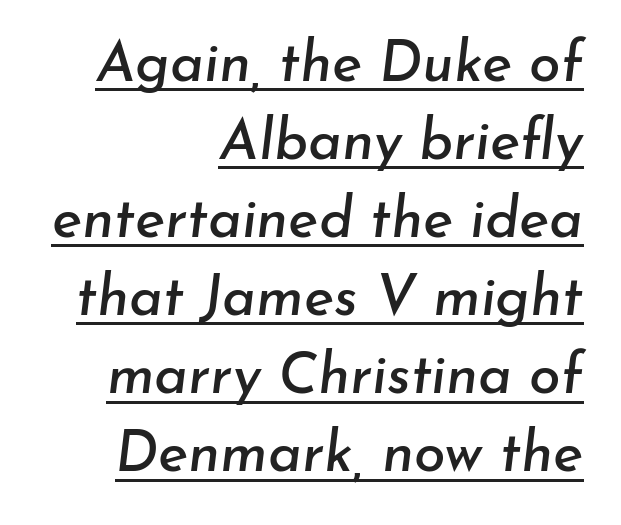
The image shows 57 px text type, italic (leaning right); set right-aligned, normal line spacing (1.37x), normal letter spacing, underlined; low stroke contrast and a small x-height.
